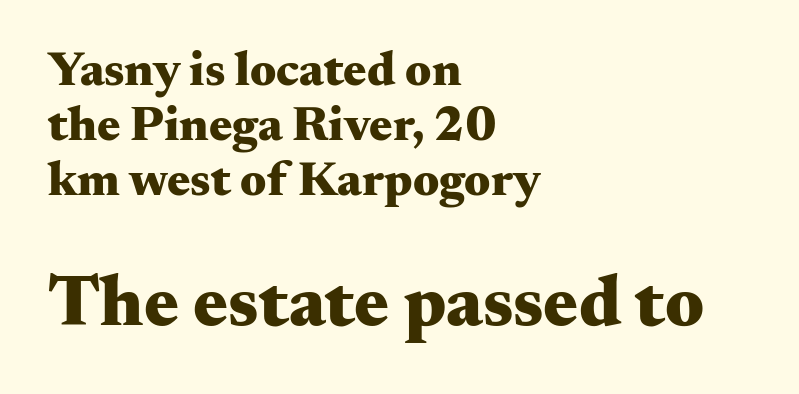
To sum up the face: it has serifs. Which of the two is more prominent by size? The second, at the bottom. Heavy-handed strokes throughout: this text is bold. Bare-footed words on every line. Is this a fixed-width face? No — the glyphs have proportional, varying widths.
